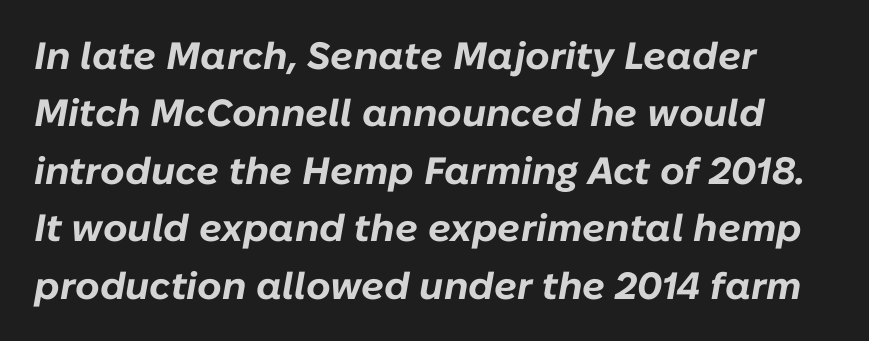
The image shows 38 px bold type, italic (leaning right); set normal line spacing (1.51x), normal letter spacing, not underlined; low stroke contrast and a medium x-height.
